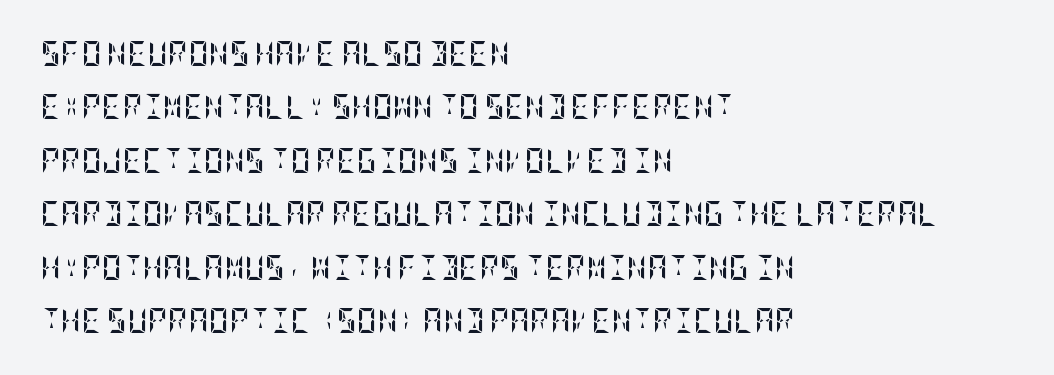
The image shows 25 px bold type, upright; set left-aligned, loose line spacing (2.14x), normal letter spacing, not underlined.
